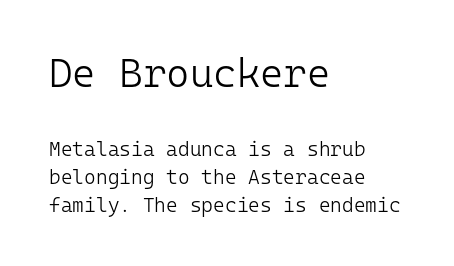
A quiet, ordinary-to-light weight characterises the typeface. Nobody touched the tracking dial on this one. How would I describe the line gaps? Plain and ordinary. In terms of posture, this sample is upright. Monospaced: the letters line up in strict vertical columns.
